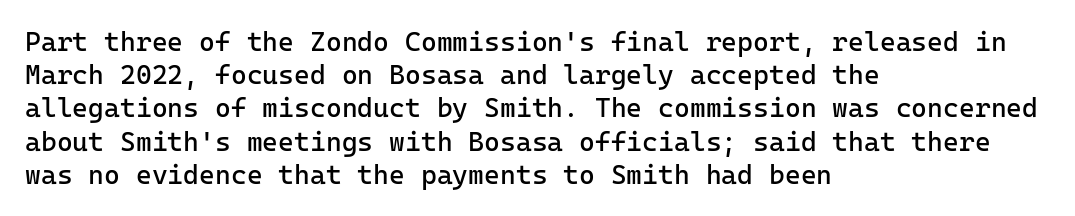
{"italic": "no", "bold": "no", "underline": "no", "align": "left", "line_spacing_ratio": 1.23, "letter_spacing": "normal", "letter_spacing_em": 0.0, "glyph_px": 27}
